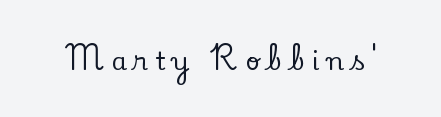
{"italic": "no", "underline": "no", "letter_spacing": "wide", "letter_spacing_em": 0.29, "glyph_px": 25}
